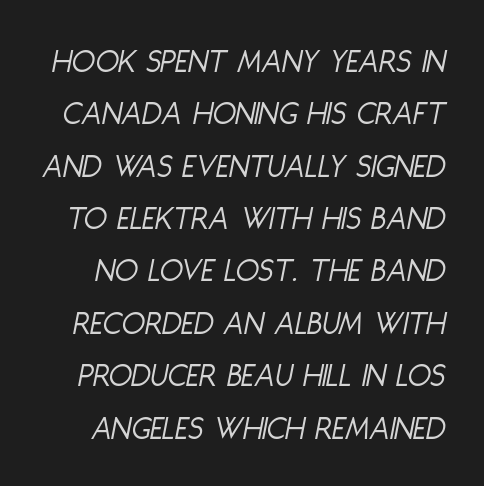
{"italic": "yes", "lean": "right", "slant_degrees": 11, "bold": "no", "weight": "light", "width": "condensed", "stroke_contrast": "low", "x_height": "large", "monospaced": "no", "underline": "no", "line_spacing": "normal", "line_spacing_ratio": 1.54, "letter_spacing": "normal", "letter_spacing_em": 0.0, "glyph_px": 34}
